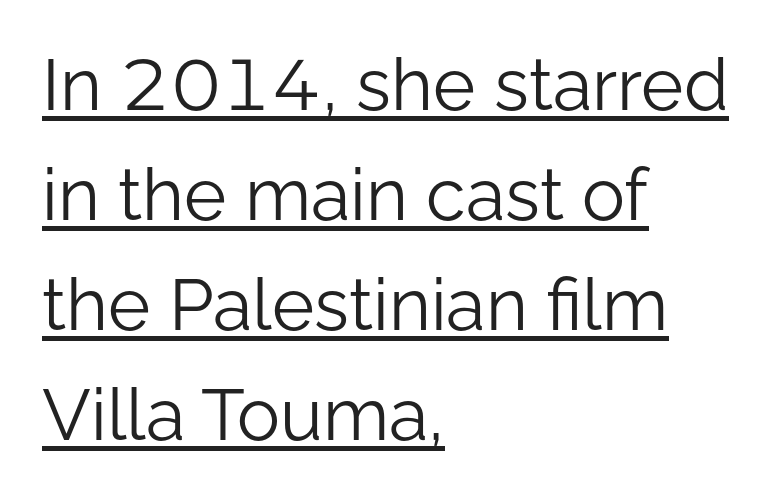
The image shows 72 px light sans-serif type, upright; set left-aligned, normal line spacing (1.53x), normal letter spacing, underlined; low stroke contrast and a medium x-height.
